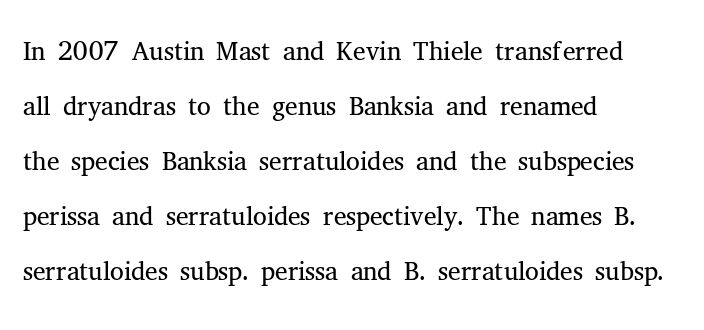
The image shows 39 px light serif type, upright; set left-aligned, normal line spacing (1.41x), normal letter spacing, not underlined; medium stroke contrast and a medium x-height.
